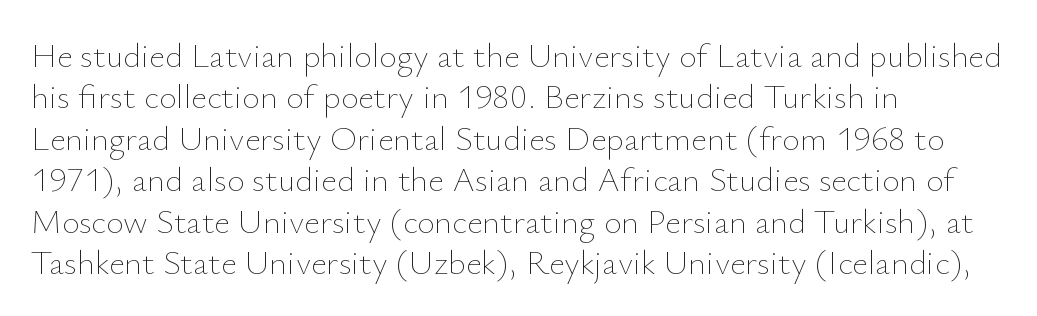
Q: Is the text bold? A: No.
Q: Is the text italic (slanted)? A: No, it is upright.
Q: Is the text underlined? A: No.
Q: How is the paragraph aligned? A: Left-aligned.
Q: Is the spacing between letters normal or unusually wide? A: Normal.
Q: Width (condensed, normal, or wide)? A: Normal.
Q: Stroke contrast? A: Low.
Q: x-height? A: Small.
Q: Monospaced? A: No.
